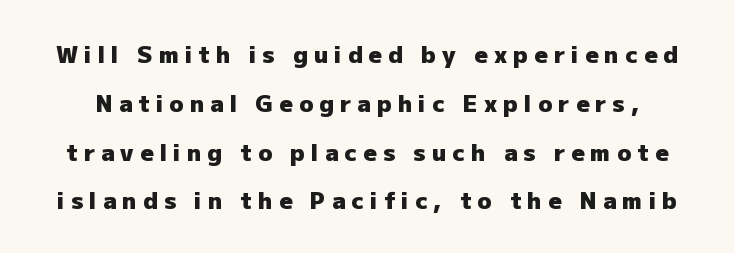
Baseline-to-baseline distance is far greater than the letter height. Does the lettering tilt? It doesn't — this is upright. This sample uses expanded letter spacing, leaving extra air between glyphs. Weight check: bold — yes, fully. Underline: absent.
